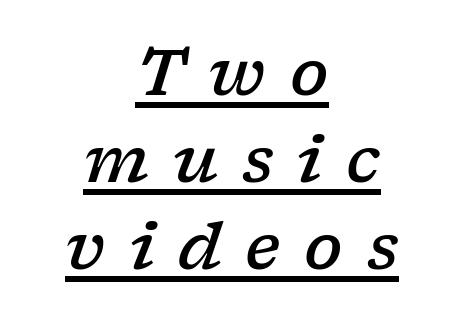
Q: Is the text bold? A: Semi-bold.
Q: Is the text italic (slanted)? A: Yes, it leans right by about 17 degrees.
Q: Is the typeface a serif or a sans-serif typeface? A: Serif.
Q: Is the text underlined? A: Yes.
Q: How is the paragraph aligned? A: Centered.
Q: Is the spacing between letters normal or unusually wide? A: Unusually wide.
Q: Is the spacing between lines tight, normal or loose? A: Normal.
Q: Width (condensed, normal, or wide)? A: Wide.
Q: Stroke contrast? A: Low.
Q: x-height? A: Medium.
Q: Monospaced? A: No.
